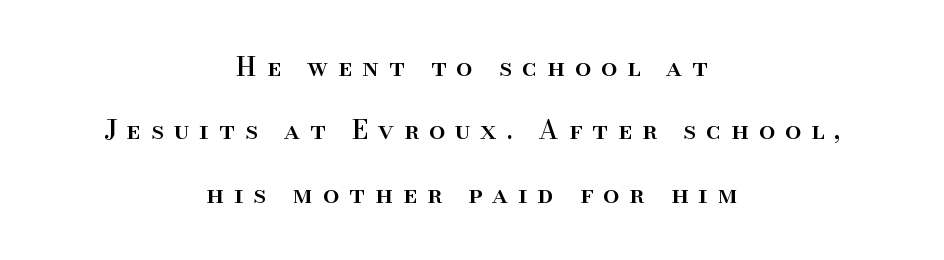
Casual observation: everything's sitting right in the middle. This rendering widens character spacing well past its baseline value. Posture: vertical. The space between consecutive lines is lavish. This rendering features lettering with no underline.
